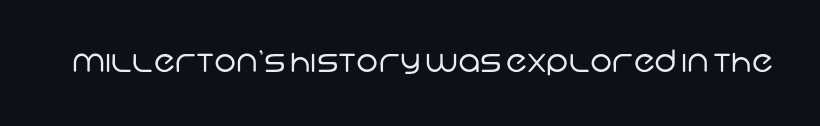
The image shows 31 px regular-weight sans-serif type; set normal letter spacing, not underlined; low stroke contrast and a large x-height.
